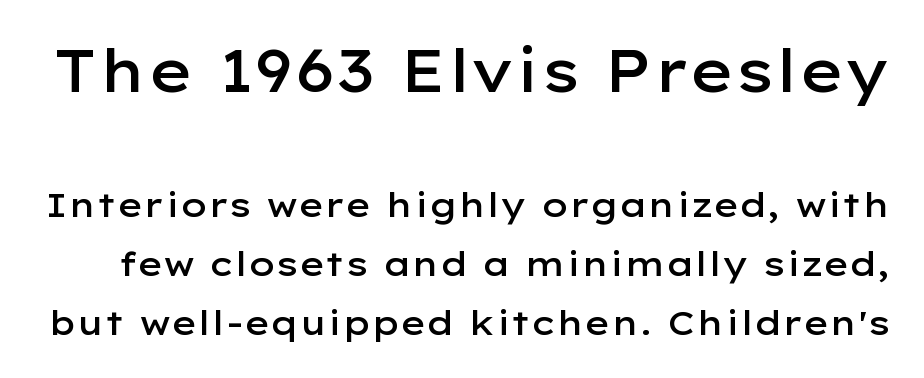
These lines were composed using upright roman letters. Spacing verdict: proportional, widths tailored to each character. Does the weight exceed regular? Yes, but only to semibold. The baseline area is clear. Note: no serifs on the glyphs.
